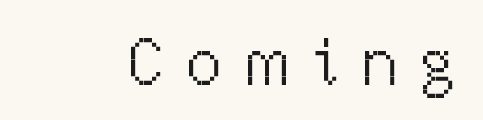
Q: Is the text bold? A: No.
Q: Is the text italic (slanted)? A: No, it is upright.
Q: Is the typeface a serif or a sans-serif typeface? A: Sans-serif.
Q: Is the text underlined? A: No.
Q: Is the spacing between letters normal or unusually wide? A: Unusually wide.
Q: Width (condensed, normal, or wide)? A: Normal.
Q: Stroke contrast? A: Medium.
Q: x-height? A: Medium.
Q: Monospaced? A: No.
